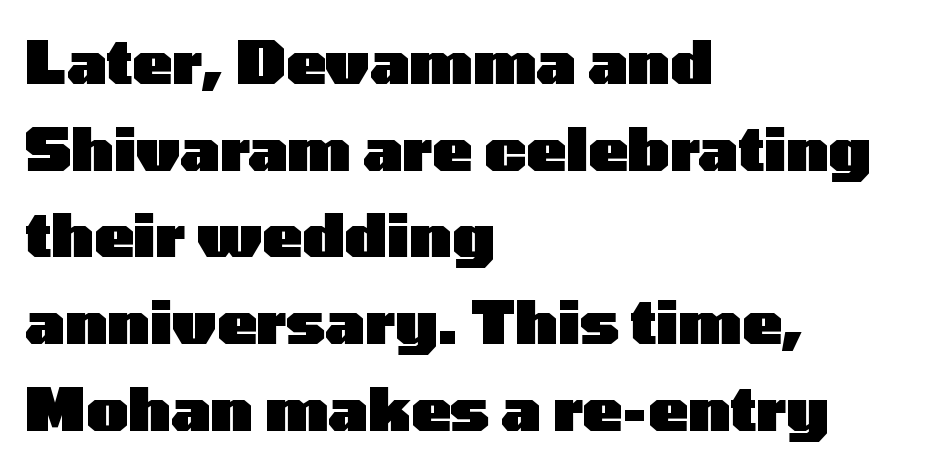
{"serif": "no", "italic": "no", "bold": "yes", "weight": "heavy", "width": "wide", "stroke_contrast": "low", "x_height": "medium", "monospaced": "no", "underline": "no", "align": "left", "line_spacing": "normal", "line_spacing_ratio": 1.47, "letter_spacing": "normal", "letter_spacing_em": 0.0, "glyph_px": 59}
